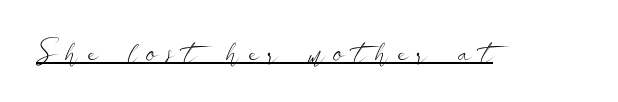
The image shows 30 px light, wide sans-serif type; set unusually wide letter spacing (+0.31 em), underlined; low stroke contrast and a small x-height.
